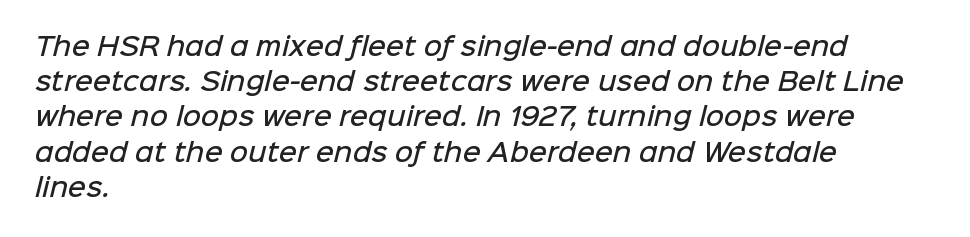
Typesetter's note: demi weight, one step under bold. In terms of leading, this rendering sits right in the middle. Type without underlining. Casual observation: everything's shoved over to the left. What stands out about the letter spacing? Nothing — it is the standard amount.
